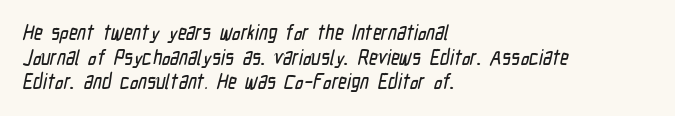
Which margin do the lines hug? The left one — the right edge is uneven. Words appear dense and cohesive because spacing is normal. The strip under each line holds only bare page.
